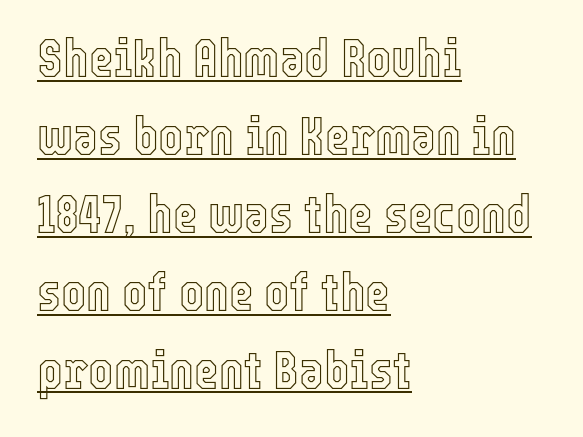
The image shows 53 px condensed type, upright; set left-aligned, normal line spacing (1.47x), normal letter spacing, underlined; a medium x-height.
